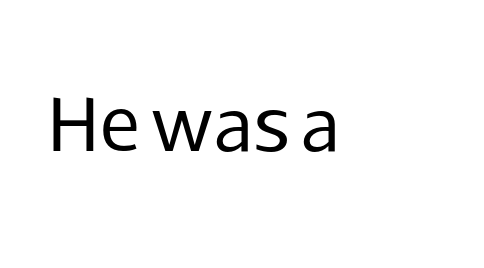
{"serif": "no", "italic": "no", "bold": "no", "weight": "regular", "width": "normal", "stroke_contrast": "low", "x_height": "medium", "monospaced": "no", "underline": "no", "letter_spacing": "normal", "letter_spacing_em": 0.0, "glyph_px": 79}
